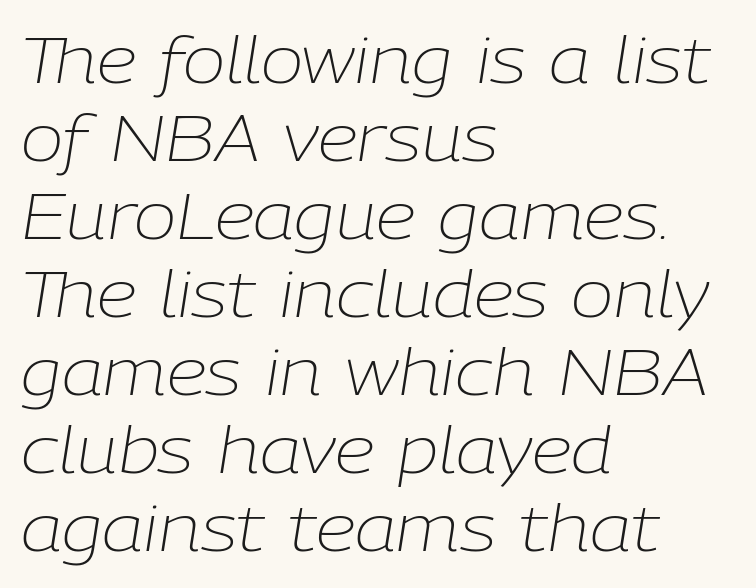
Default kerning and tracking; the words read as compact shapes. A typesetter would call this proportional, since set widths differ per character. Check under the words: just untouched page. A light-to-regular cut is what we see here.
